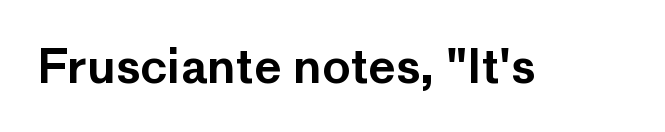
Q: Is the text italic (slanted)? A: No, it is upright.
Q: Is the typeface a serif or a sans-serif typeface? A: Sans-serif.
Q: Is the text underlined? A: No.
Q: Is the spacing between letters normal or unusually wide? A: Normal.
Q: Width (condensed, normal, or wide)? A: Normal.
Q: Stroke contrast? A: Low.
Q: x-height? A: Medium.
Q: Monospaced? A: No.
